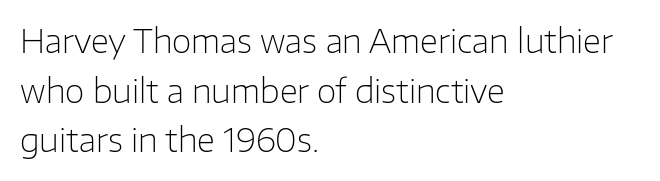
{"serif": "no", "italic": "no", "bold": "no", "weight": "light", "width": "normal", "stroke_contrast": "low", "x_height": "medium", "monospaced": "no", "underline": "no", "align": "left", "line_spacing": "normal", "line_spacing_ratio": 1.55, "letter_spacing": "normal", "letter_spacing_em": 0.0, "glyph_px": 32}
